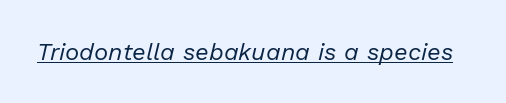
Compared with ordinary roman type, these characters are visibly tilted. You can see a thin bar hugging the bottom of the glyphs. Heft: none added — not bold. The rendering keeps characters at their native spacing.
